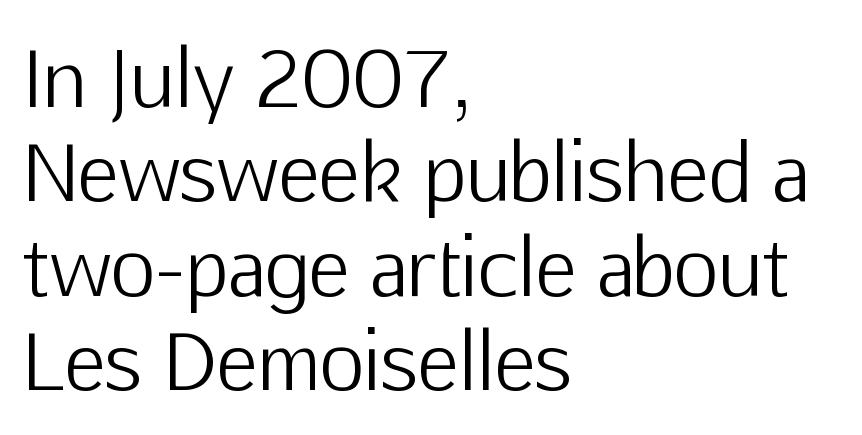
Q: Is the text bold? A: No.
Q: Is the text italic (slanted)? A: No, it is upright.
Q: Is the typeface a serif or a sans-serif typeface? A: Sans-serif.
Q: Is the text underlined? A: No.
Q: How is the paragraph aligned? A: Left-aligned.
Q: Is the spacing between letters normal or unusually wide? A: Normal.
Q: Width (condensed, normal, or wide)? A: Normal.
Q: Stroke contrast? A: Low.
Q: x-height? A: Medium.
Q: Monospaced? A: No.
